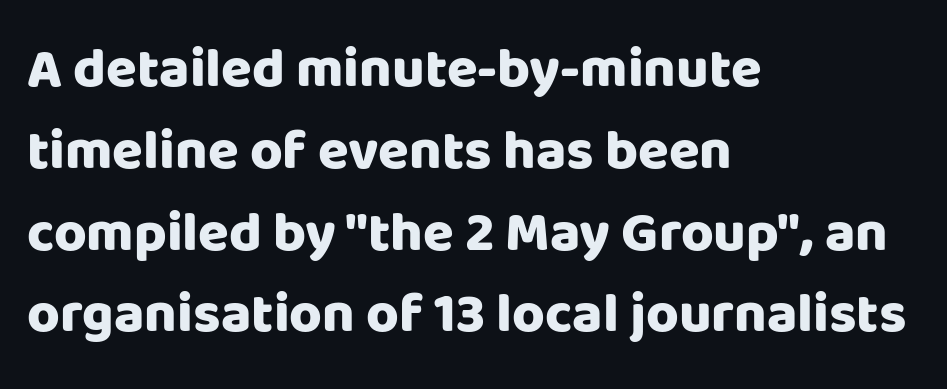
The image shows 56 px heavy sans-serif type, upright; set left-aligned, normal line spacing (1.46x), normal letter spacing, not underlined; low stroke contrast and a large x-height.
